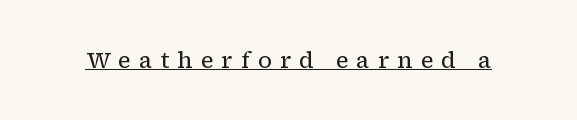
Q: Is the text bold? A: No.
Q: Is the text italic (slanted)? A: No, it is upright.
Q: Is the text underlined? A: Yes.
Q: Is the spacing between letters normal or unusually wide? A: Unusually wide.
